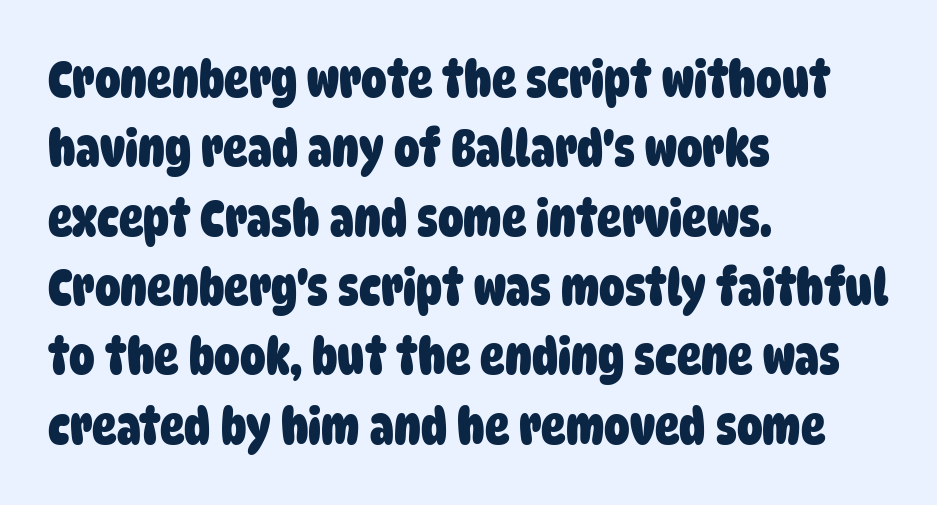
{"serif": "no", "bold": "yes", "weight": "heavy", "width": "condensed", "stroke_contrast": "low", "x_height": "large", "monospaced": "no", "underline": "no", "align": "left", "line_spacing": "normal", "line_spacing_ratio": 1.36, "letter_spacing": "normal", "letter_spacing_em": 0.0, "glyph_px": 51}
